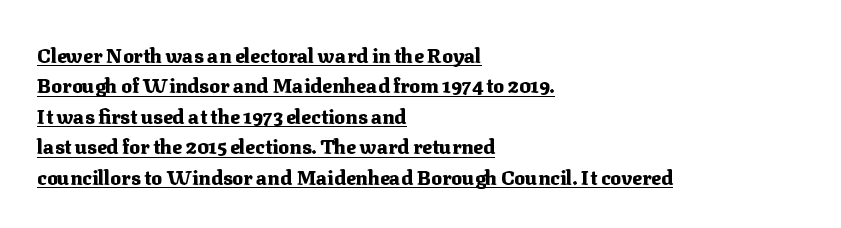
The lines are quadded left. The line-height multiplier appears to be the usual default. Every stem runs plumb, perpendicular to the baseline. The passage shown has conventional tracking throughout.
